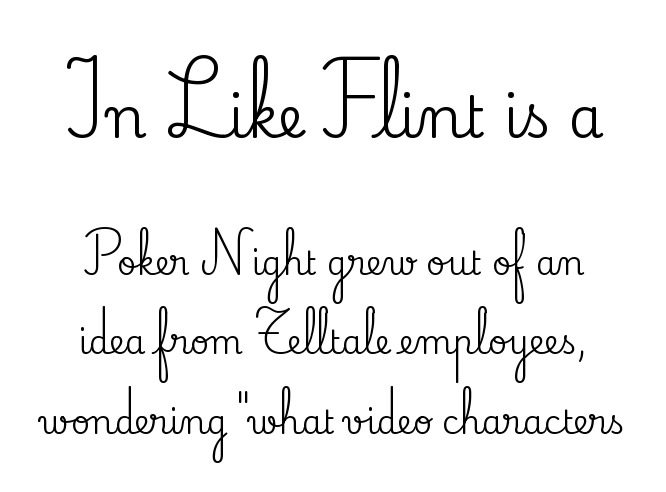
The letters sit at their default tracking, neither squeezed nor spread. The vertical gap from one line to the next is large. Teacher's note: observe the equal gaps on both sides — that is centered alignment. Each letter keeps its own natural width here, so spacing adapts to shape. Beneath every word, the page is bare.
